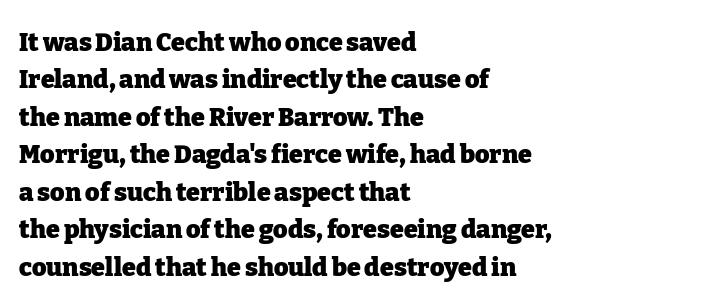
Q: Is the text bold? A: Yes.
Q: Is the text italic (slanted)? A: No, it is upright.
Q: Is the text underlined? A: No.
Q: How is the paragraph aligned? A: Left-aligned.
Q: Is the spacing between letters normal or unusually wide? A: Normal.
Q: Is the spacing between lines tight, normal or loose? A: Normal.
